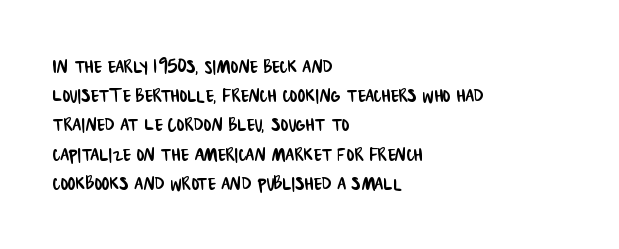
Q: Is the text underlined? A: No.
Q: How is the paragraph aligned? A: Left-aligned.
Q: Is the spacing between letters normal or unusually wide? A: Normal.
Q: Is the spacing between lines tight, normal or loose? A: Normal.
